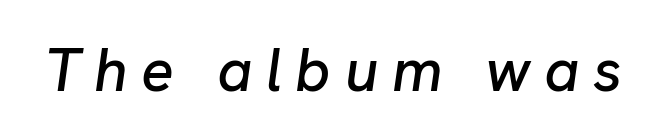
{"italic": "yes", "lean": "right", "slant_degrees": 8, "width": "normal", "stroke_contrast": "low", "x_height": "medium", "monospaced": "no", "underline": "no", "letter_spacing": "wide", "letter_spacing_em": 0.22, "glyph_px": 61}
